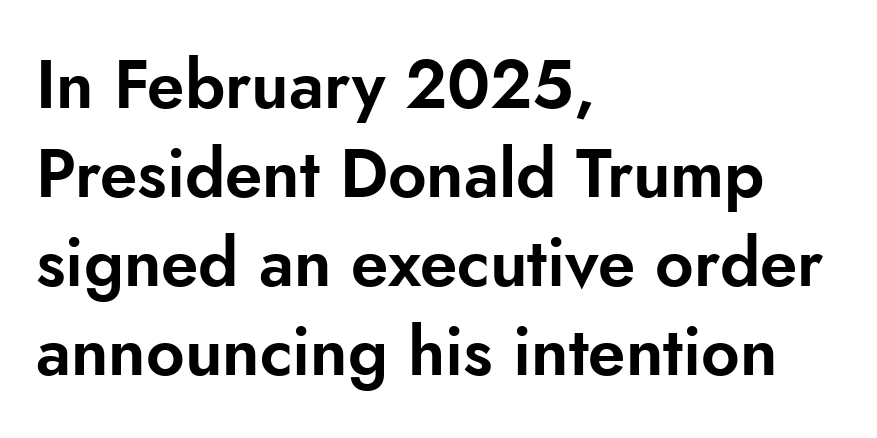
{"serif": "no", "italic": "no", "width": "normal", "stroke_contrast": "low", "x_height": "small", "monospaced": "no", "underline": "no", "align": "left", "line_spacing": "normal", "line_spacing_ratio": 1.33, "letter_spacing": "normal", "letter_spacing_em": 0.0, "glyph_px": 67}
